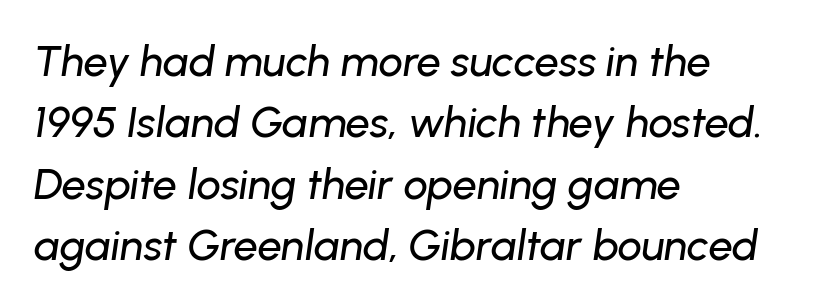
The passage shown is not underscored anywhere. The letters advance in unequal steps, a hallmark of proportional type. The face used here is rendered with its standard letterfit. Left-aligned paragraph, ragged on the right. A typesetter would mark this as italic. The designer left line spacing at the default.
